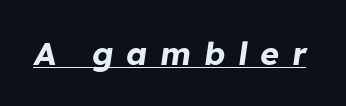
Compared with undecorated copy, this sample adds a rule below the words. What stands out about the letter spacing? Its width — letters are far apart. Is the type slanted? Yes — the strokes lean at a clear angle. The letters advance in unequal steps, a hallmark of proportional type. You'd pick this weight for a headline — it's a proper bold.
